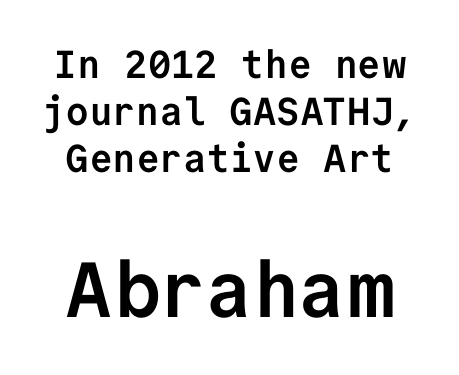
The image shows 78 px semibold sans-serif type, upright, monospaced; set line spacing 1.21x, normal letter spacing, not underlined; the second (bottom) block is 2.0x larger; low stroke contrast and a medium x-height.
